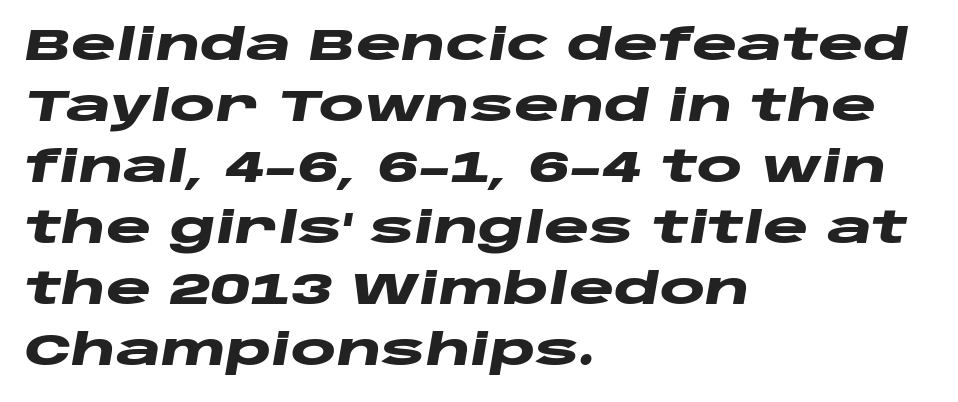
Descenders are the only things crossing below the line. Typesetter's note: full bold, strokes at maximum text heaviness. Reading down the column, the eye jumps a familiar distance to each next line. One-word summary of the alignment: left.
